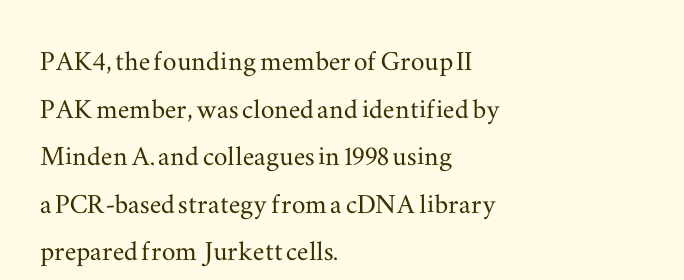
The image shows 34 px wide serif type, upright; set left-aligned, normal line spacing (1.4x), normal letter spacing, not underlined; medium stroke contrast and a small x-height.
